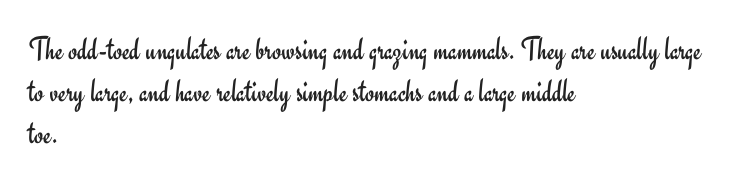
The lines are quadded left. The words here are not underlined. You could not count columns in this text — the font is proportionally spaced. This rendering leaves character spacing at its baseline value.
